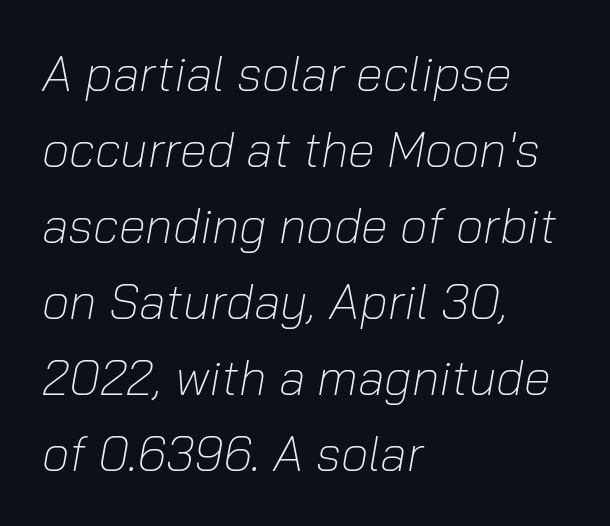
Q: Is the text bold? A: No.
Q: Is the text italic (slanted)? A: Yes, it leans right by about 10 degrees.
Q: Is the text underlined? A: No.
Q: How is the paragraph aligned? A: Left-aligned.
Q: Is the spacing between letters normal or unusually wide? A: Normal.
Q: Is the spacing between lines tight, normal or loose? A: Normal.
Q: Width (condensed, normal, or wide)? A: Normal.
Q: Stroke contrast? A: Low.
Q: x-height? A: Medium.
Q: Monospaced? A: No.
